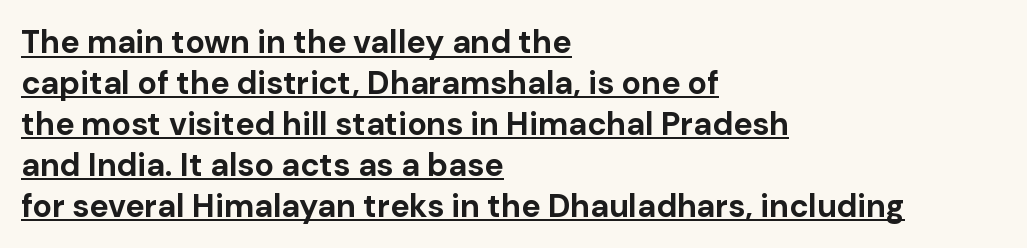
The line texture is even and compact thanks to regular tracking. These lines are set flush left with a ragged right edge. Note the varied advance widths — an 'i' is clearly narrower than an 'm'. The face used here has the dense, thick strokes of a bold. Check where the strokes stop: nothing finishes them off — pure sans.
